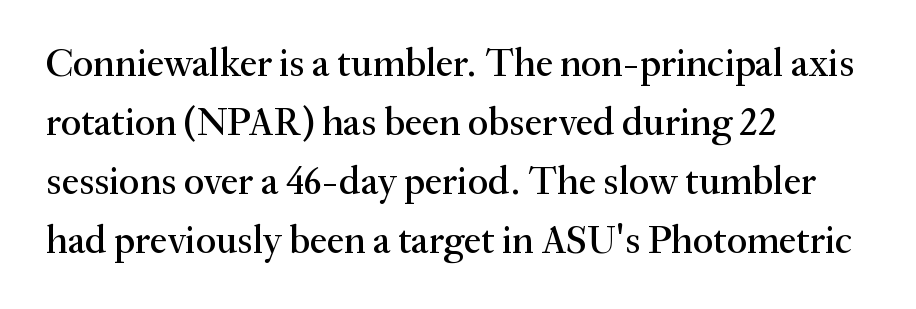
{"serif": "yes", "italic": "no", "width": "normal", "stroke_contrast": "medium", "x_height": "small", "monospaced": "no", "underline": "no", "align": "left", "line_spacing": "normal", "line_spacing_ratio": 1.51, "letter_spacing": "normal", "letter_spacing_em": 0.0, "glyph_px": 39}
